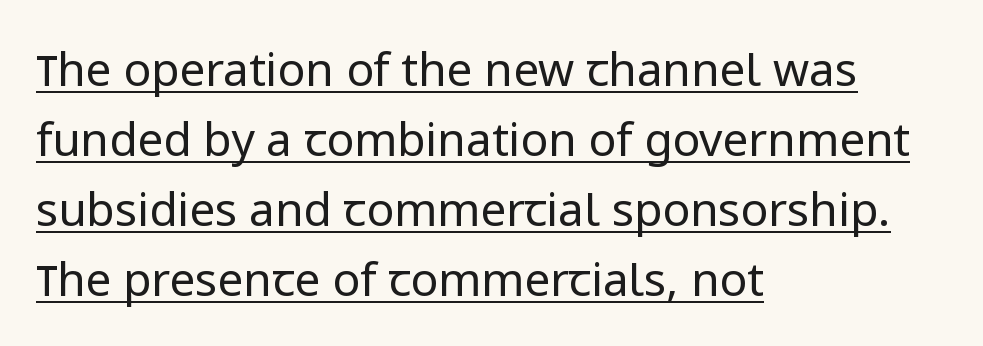
{"serif": "no", "italic": "no", "bold": "no", "weight": "regular", "width": "normal", "stroke_contrast": "low", "x_height": "medium", "monospaced": "no", "underline": "yes", "align": "left", "line_spacing": "normal", "line_spacing_ratio": 1.52, "letter_spacing": "normal", "letter_spacing_em": 0.0, "glyph_px": 46}
